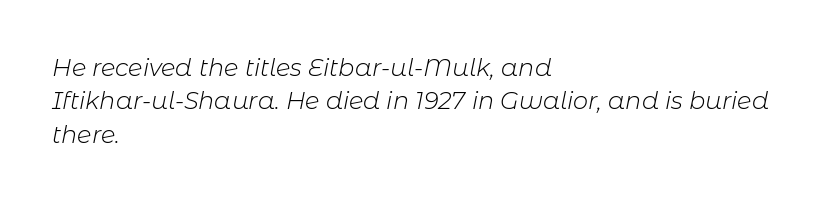
The image shows 24 px text type, italic (leaning right); set left-aligned, normal line spacing (1.39x), normal letter spacing, not underlined.
